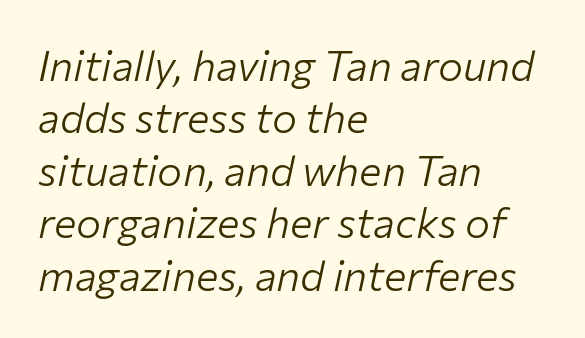
Rows of type keep a routine distance in the vertical direction. Which margin do the lines hug? The left one — the right edge is uneven. Character widths vary here, with narrow letters taking less room than wide ones. The face looks like a standard text weight, possibly lighter.
